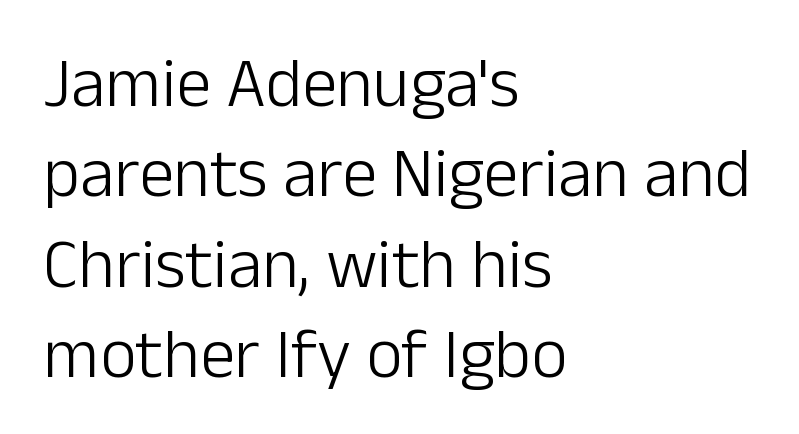
{"serif": "no", "italic": "no", "bold": "no", "weight": "light", "width": "normal", "stroke_contrast": "low", "x_height": "medium", "monospaced": "no", "underline": "no", "align": "left", "line_spacing": "normal", "line_spacing_ratio": 1.29, "letter_spacing": "normal", "letter_spacing_em": 0.0, "glyph_px": 70}
